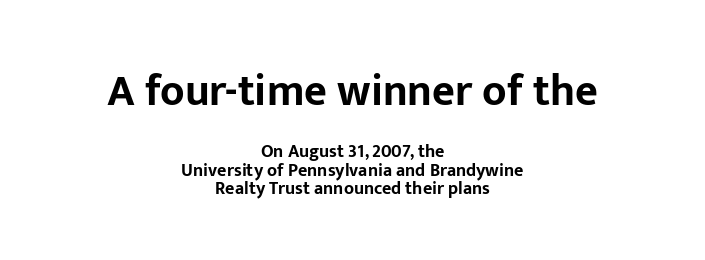
{"serif": "no", "italic": "no", "bold": "yes", "weight": "bold", "width": "normal", "stroke_contrast": "low", "x_height": "medium", "monospaced": "no", "underline": "no", "align": "center", "line_spacing": "tight", "line_spacing_ratio": 1.04, "letter_spacing": "normal", "letter_spacing_em": 0.0, "larger_block": "first", "size_ratio": 2.44, "glyph_px": 44}
